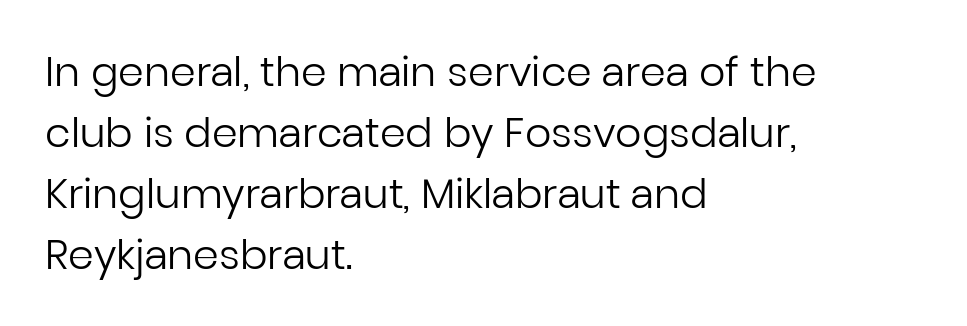
The image shows 41 px regular-weight sans-serif type, upright; set left-aligned, normal line spacing (1.49x), normal letter spacing, not underlined; low stroke contrast and a medium x-height.
